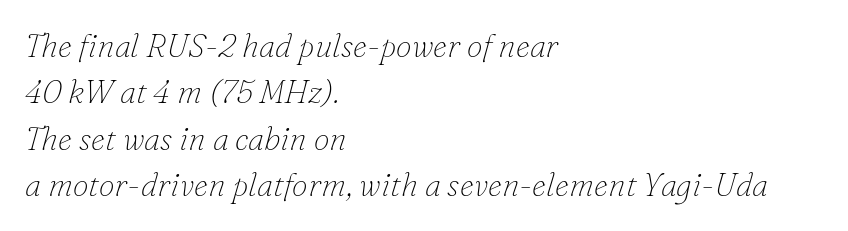
{"serif": "yes", "italic": "yes", "lean": "right", "slant_degrees": 16, "bold": "no", "weight": "thin", "width": "normal", "stroke_contrast": "low", "x_height": "small", "monospaced": "no", "underline": "no", "align": "left", "line_spacing": "normal", "line_spacing_ratio": 1.45, "letter_spacing": "normal", "letter_spacing_em": 0.0, "glyph_px": 32}
